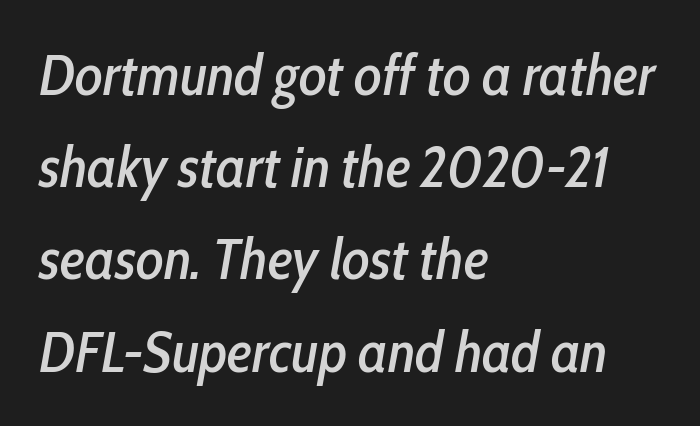
Q: Is the text italic (slanted)? A: Yes, it leans right by about 10 degrees.
Q: Is the text underlined? A: No.
Q: How is the paragraph aligned? A: Left-aligned.
Q: Is the spacing between letters normal or unusually wide? A: Normal.
Q: Is the spacing between lines tight, normal or loose? A: Normal.
Q: Width (condensed, normal, or wide)? A: Condensed.
Q: Stroke contrast? A: Low.
Q: x-height? A: Medium.
Q: Monospaced? A: No.
